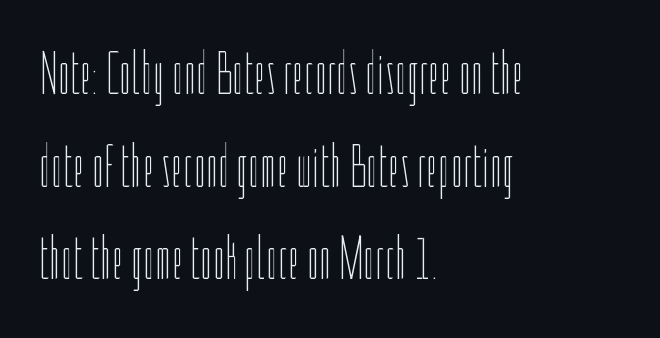
{"italic": "no", "bold": "no", "weight": "thin", "width": "condensed", "stroke_contrast": "low", "x_height": "medium", "monospaced": "no", "underline": "no", "align": "left", "line_spacing": "normal", "line_spacing_ratio": 1.52, "letter_spacing": "normal", "letter_spacing_em": 0.0, "glyph_px": 61}
